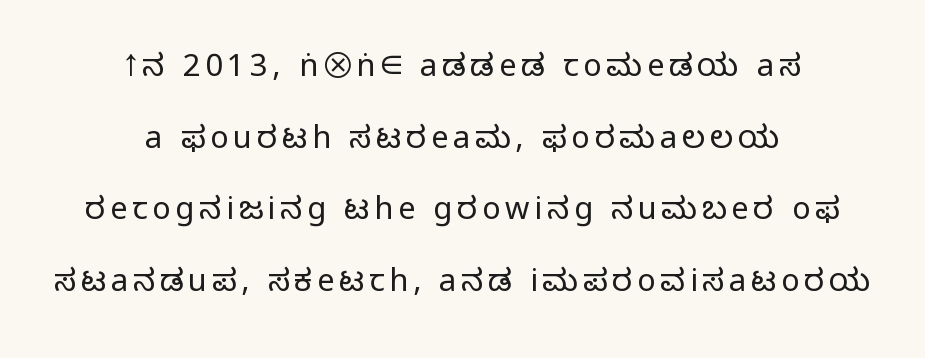
The image shows 31 px light sans-serif type, upright; set centered, loose line spacing (2.31x), not underlined; low stroke contrast and a medium x-height.
